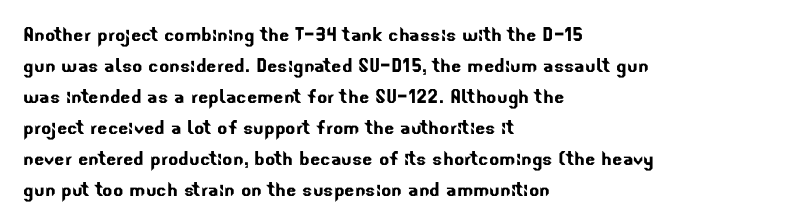
Each row of text sits above clean, open space. Caption: multi-line text, flush left, ragged right. Short note: letters normally spaced. Regarding leading, the lines here are spaced in the standard way.
